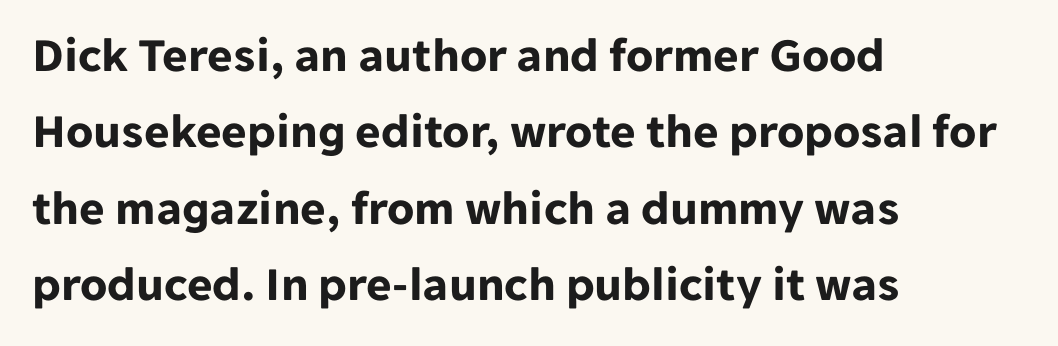
Only glyphs here, with clear space below each row. It's the straight-up-and-down kind of type. Whoever set this chose a conventional vertical rhythm. How are the letters spaced? Ordinarily, with no added tracking.
